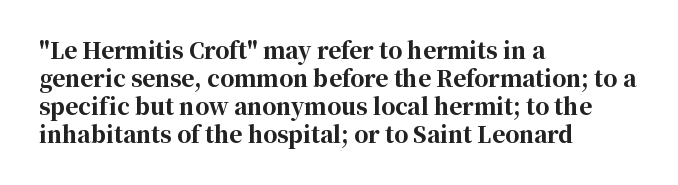
{"italic": "no", "bold": "yes", "underline": "no", "align": "left", "line_spacing": "normal", "line_spacing_ratio": 1.27, "letter_spacing": "normal", "letter_spacing_em": 0.0, "glyph_px": 22}
